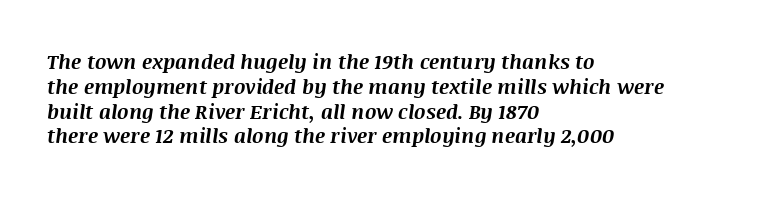
The image shows 20 px bold type, italic (leaning right); set left-aligned, line spacing 1.24x, normal letter spacing, not underlined.
